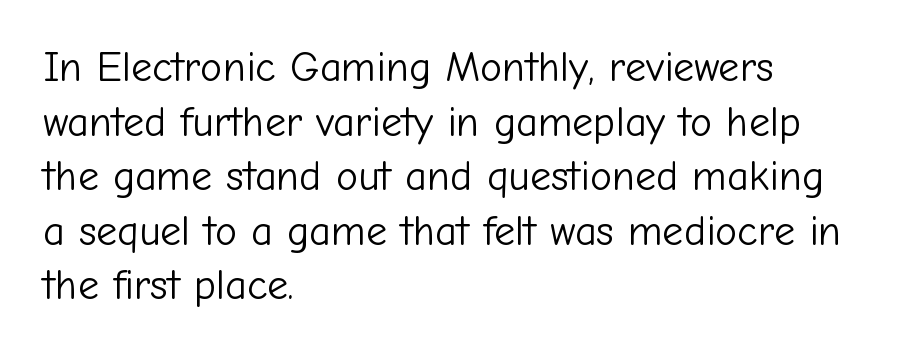
The image shows 42 px light sans-serif type, upright; set left-aligned, normal line spacing (1.3x), normal letter spacing, not underlined; low stroke contrast and a medium x-height.
